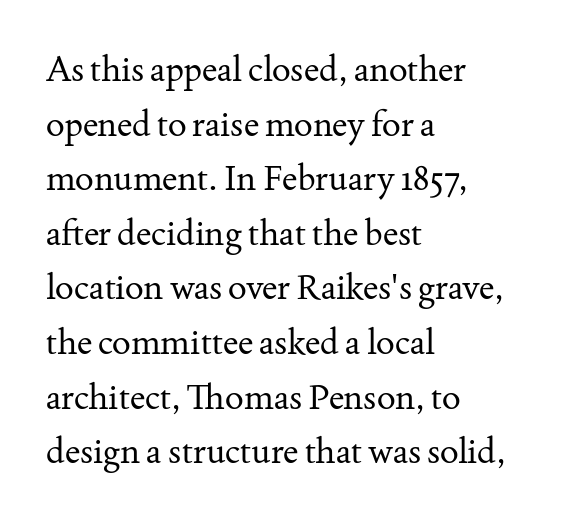
The image shows 35 px regular-weight serif type, upright; set left-aligned, normal line spacing (1.56x), normal letter spacing, not underlined; medium stroke contrast and a small x-height.
